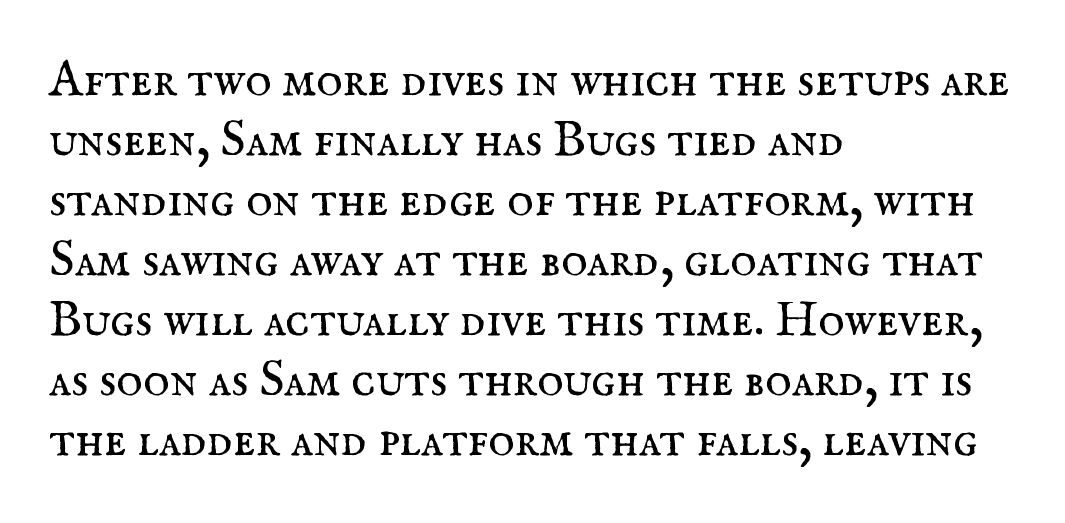
{"serif": "yes", "italic": "no", "bold": "no", "weight": "regular", "width": "normal", "stroke_contrast": "medium", "x_height": "small", "monospaced": "no", "underline": "no", "align": "left", "line_spacing_ratio": 1.2, "letter_spacing": "normal", "letter_spacing_em": 0.0, "glyph_px": 50}
